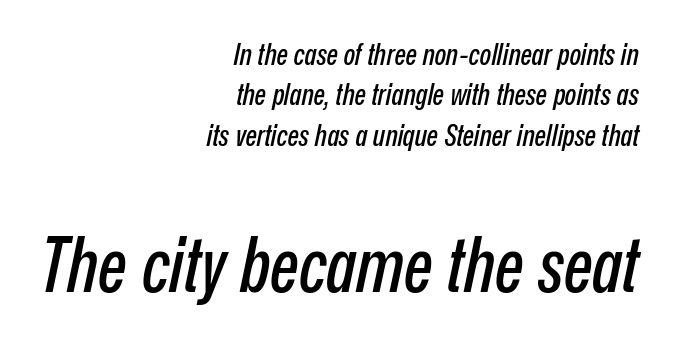
Q: Is the text italic (slanted)? A: Yes, it leans right by about 12 degrees.
Q: Is the text underlined? A: No.
Q: How is the paragraph aligned? A: Right-aligned.
Q: Is the spacing between letters normal or unusually wide? A: Normal.
Q: Is the spacing between lines tight, normal or loose? A: Normal.
Q: Which block of text is set in a larger size, the first (top) or the second (bottom)? A: The second (bottom) one.
Q: Width (condensed, normal, or wide)? A: Condensed.
Q: Stroke contrast? A: Low.
Q: x-height? A: Medium.
Q: Monospaced? A: No.
